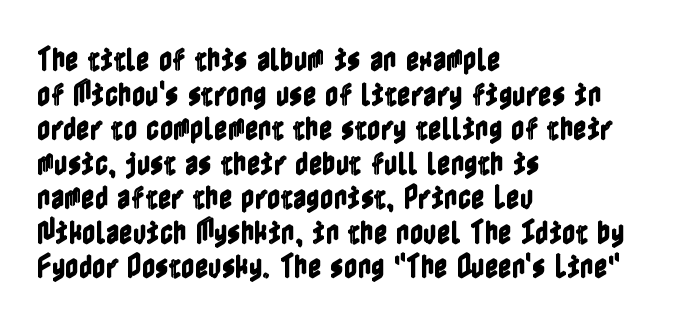
Q: Is the text italic (slanted)? A: No, it is upright.
Q: Is the text underlined? A: No.
Q: How is the paragraph aligned? A: Left-aligned.
Q: Is the spacing between letters normal or unusually wide? A: Normal.
Q: Is the spacing between lines tight, normal or loose? A: Normal.
